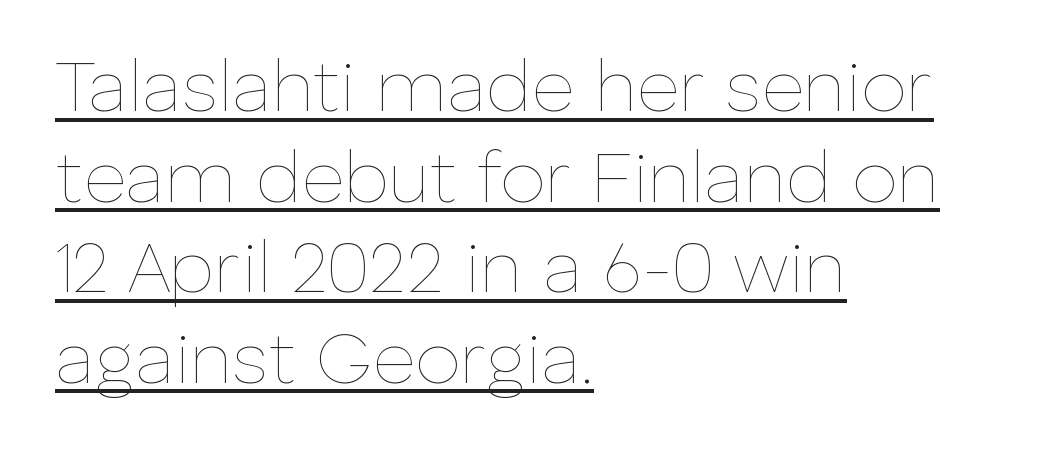
The type is set solid horizontally, with unmodified tracking. Every word sits above its own underline. Weight class: somewhere from thin through regular. The font's upright variant was chosen for this text. Which margin do the lines hug? The left one — the right edge is uneven. These lines are rendered in a variable-pitch font.
